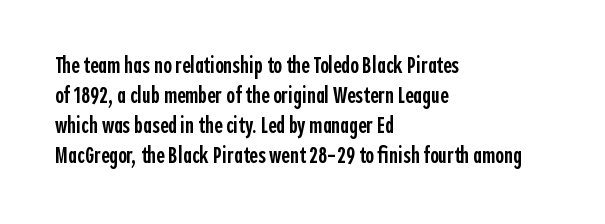
Letter spacing: default. Unlike italic type, these characters show no tilt at all. Look at the stroke-to-counter ratio: somewhat heavy, a semibold. Layout note: lines flush left.
